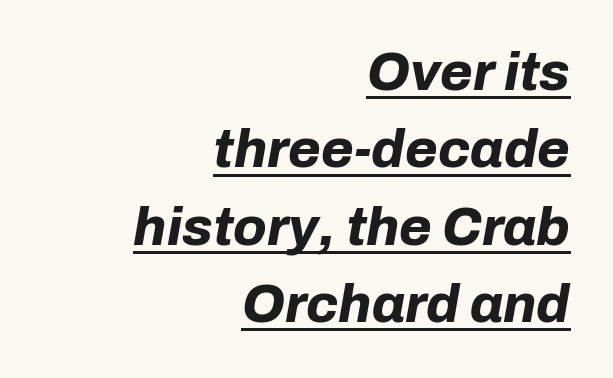
Quick note: italic. A normal amount of white space separates one row of letters from the next. The rendered words wear a rule along their underside. Tracking here is standard; glyphs follow each other at the usual distance.
